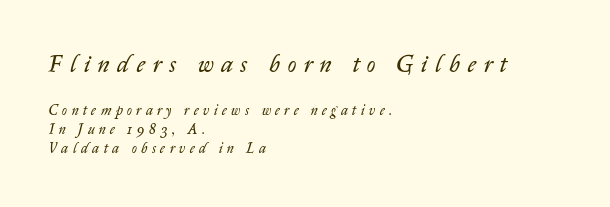
The image shows 24 px text type, italic (leaning right); set left-aligned, normal line spacing (1.37x), unusually wide letter spacing (+0.32 em), not underlined; the first (top) block is 1.71x larger.
